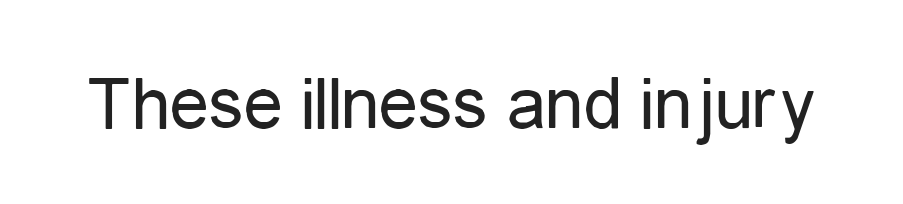
{"serif": "no", "italic": "no", "bold": "no", "weight": "regular", "width": "condensed", "stroke_contrast": "low", "x_height": "medium", "monospaced": "no", "underline": "no", "letter_spacing": "normal", "letter_spacing_em": 0.0, "glyph_px": 78}
